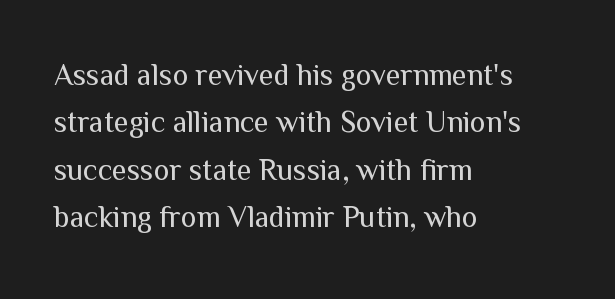
The string is rendered with underlining switched off. Default kerning and tracking; the words read as compact shapes. The type family on display is of the sans-serif kind. A typesetter would call this proportional, since set widths differ per character.
